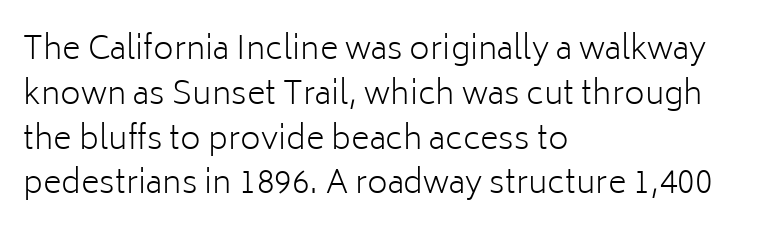
{"serif": "no", "italic": "no", "bold": "no", "weight": "light", "width": "normal", "stroke_contrast": "low", "x_height": "medium", "monospaced": "no", "underline": "no", "align": "left", "line_spacing": "normal", "line_spacing_ratio": 1.4, "letter_spacing": "normal", "letter_spacing_em": 0.0, "glyph_px": 32}
